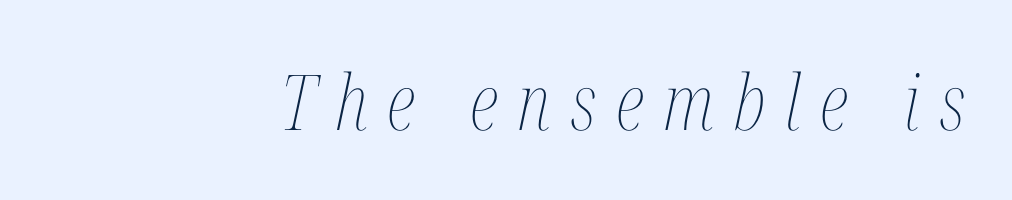
The passage shown leans; its letterforms are oblique. Descender tails drop into unmarked territory. A student would call this right alignment; a typographer would say flush right, rag left. The horizontal fit of the characters is loose and conspicuously gappy. The strokes are not fattened; the text isn't bold.
